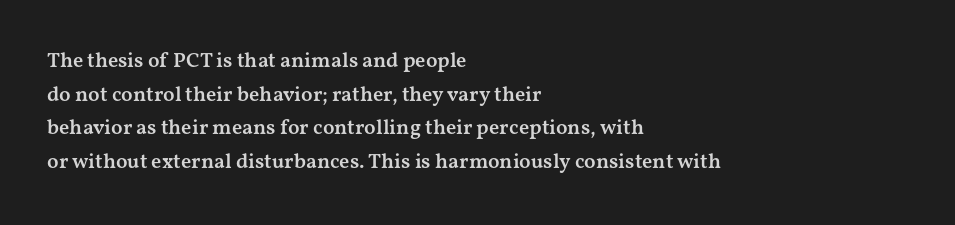
The image shows 21 px text type, upright; set left-aligned, normal line spacing (1.6x), normal letter spacing, not underlined.
